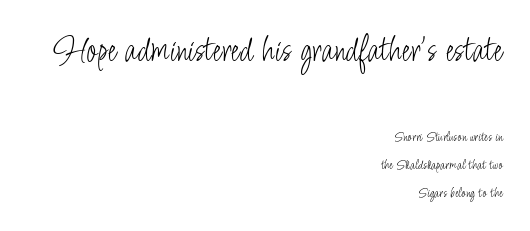
{"serif": "no", "bold": "no", "weight": "light", "width": "condensed", "stroke_contrast": "low", "x_height": "small", "monospaced": "no", "underline": "no", "align": "right", "line_spacing_ratio": 1.84, "letter_spacing": "normal", "letter_spacing_em": 0.0, "larger_block": "first", "size_ratio": 2.53, "glyph_px": 38}
